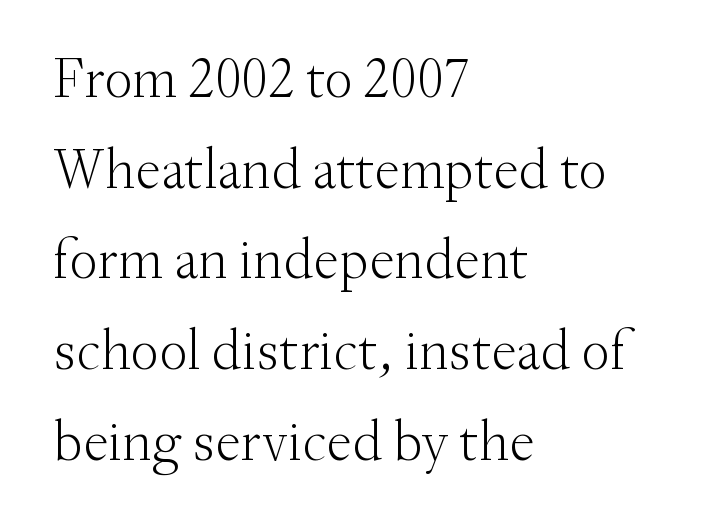
Q: Is the text bold? A: No.
Q: Is the text italic (slanted)? A: No, it is upright.
Q: Is the typeface a serif or a sans-serif typeface? A: Serif.
Q: Is the text underlined? A: No.
Q: How is the paragraph aligned? A: Left-aligned.
Q: Is the spacing between letters normal or unusually wide? A: Normal.
Q: Is the spacing between lines tight, normal or loose? A: Normal.
Q: Width (condensed, normal, or wide)? A: Normal.
Q: Stroke contrast? A: Medium.
Q: x-height? A: Small.
Q: Monospaced? A: No.
